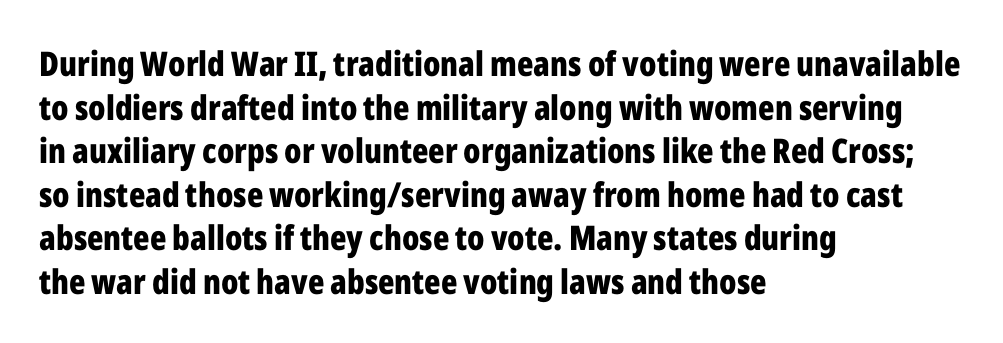
{"serif": "no", "italic": "no", "bold": "yes", "weight": "bold", "width": "condensed", "stroke_contrast": "low", "x_height": "medium", "monospaced": "no", "underline": "no", "align": "left", "line_spacing": "normal", "line_spacing_ratio": 1.28, "letter_spacing": "normal", "letter_spacing_em": 0.0, "glyph_px": 34}
